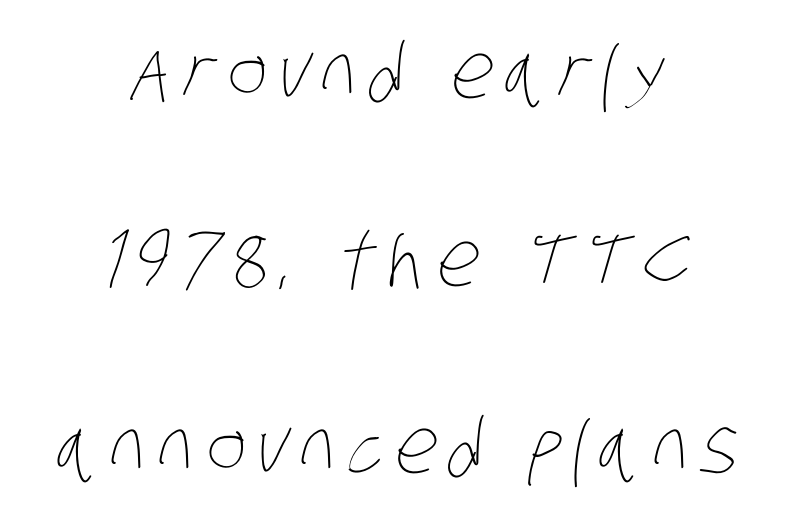
This block would shrink considerably if given ordinary leading; it's expanded now. Varying glyph widths throughout — classic text-font behaviour. The strokes are not fattened; the text isn't bold. The compositor balanced each line on the midline. The passage shown is not underscored anywhere.
